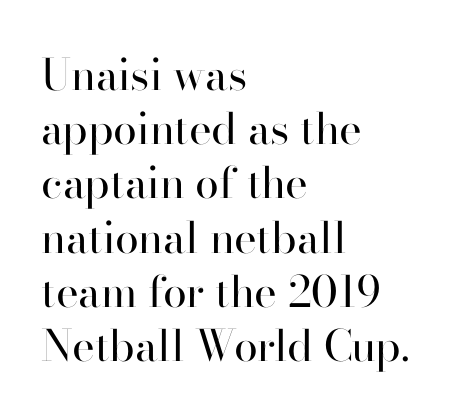
Students, observe: this is what conventionally led text looks like. Note the varied advance widths — an 'i' is clearly narrower than an 'm'. Ascenders rise straight up at ninety degrees. Tracking here is standard; glyphs follow each other at the usual distance. Weight class: somewhere from thin through regular. The area under the type is left untouched.
